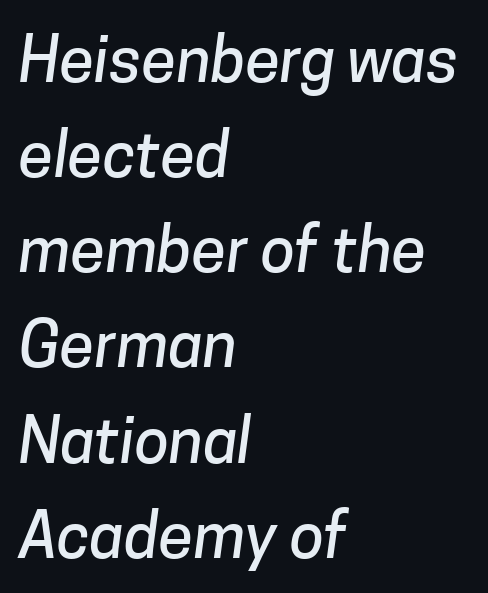
{"serif": "no", "width": "normal", "stroke_contrast": "low", "x_height": "medium", "monospaced": "no", "underline": "no", "align": "left", "line_spacing": "normal", "line_spacing_ratio": 1.51, "letter_spacing": "normal", "letter_spacing_em": 0.0, "glyph_px": 63}
